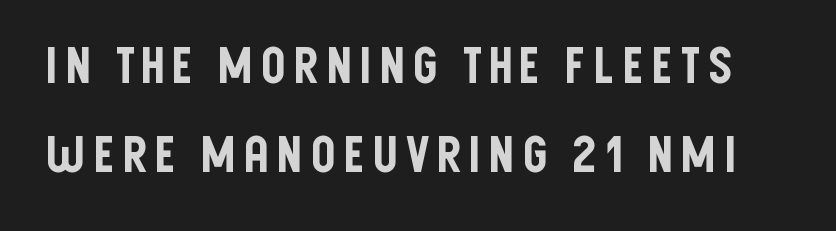
The passage shown is typed in a proportional face where columns would drift. Any mark beneath the type? The region is blank. Posture: upright roman. What kind of face is this? One without serifs — a sans.
